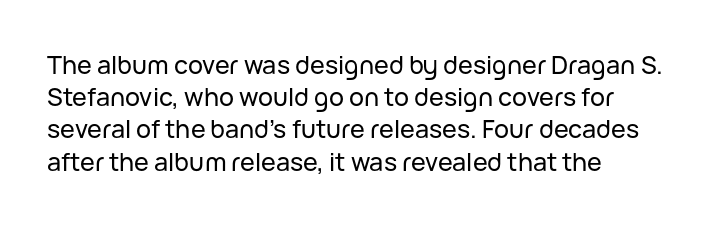
The image shows 25 px text type, upright; set left-aligned, normal line spacing (1.29x), normal letter spacing, not underlined.
